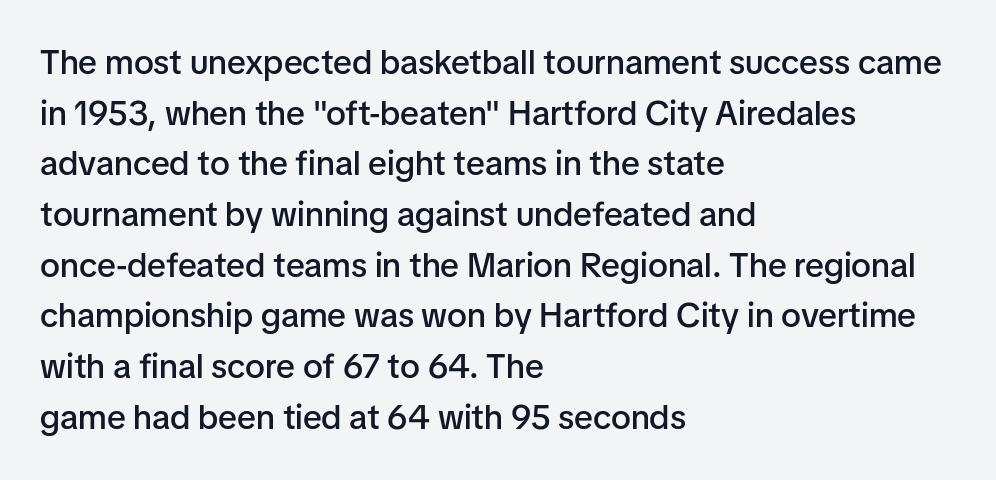
Q: Is the text bold? A: Semi-bold.
Q: Is the text italic (slanted)? A: No, it is upright.
Q: Is the typeface a serif or a sans-serif typeface? A: Sans-serif.
Q: Is the text underlined? A: No.
Q: How is the paragraph aligned? A: Left-aligned.
Q: Is the spacing between letters normal or unusually wide? A: Normal.
Q: Is the spacing between lines tight, normal or loose? A: Normal.
Q: Width (condensed, normal, or wide)? A: Normal.
Q: Stroke contrast? A: Low.
Q: x-height? A: Medium.
Q: Monospaced? A: No.
